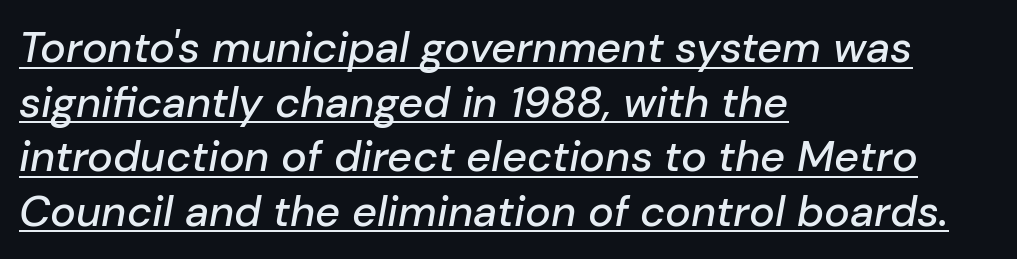
Q: Is the text italic (slanted)? A: Yes, it leans right by about 10 degrees.
Q: Is the text underlined? A: Yes.
Q: How is the paragraph aligned? A: Left-aligned.
Q: Is the spacing between letters normal or unusually wide? A: Normal.
Q: Is the spacing between lines tight, normal or loose? A: Normal.
Q: Width (condensed, normal, or wide)? A: Normal.
Q: Stroke contrast? A: Low.
Q: x-height? A: Medium.
Q: Monospaced? A: No.
